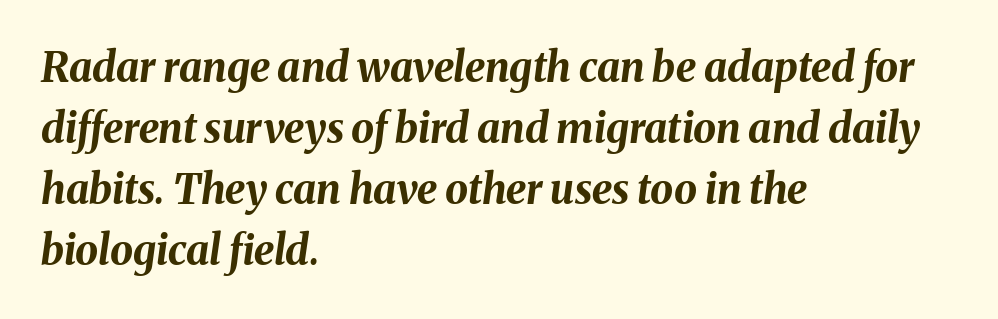
The image shows 41 px bold type, italic (leaning right); set left-aligned, normal line spacing (1.49x), normal letter spacing, not underlined; medium stroke contrast and a medium x-height.
